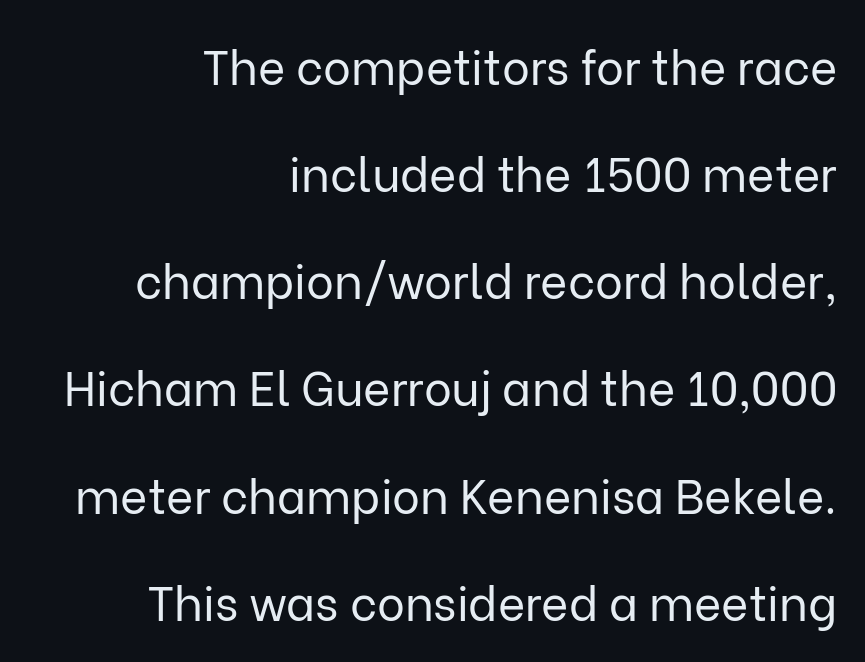
Q: Is the text bold? A: No.
Q: Is the text italic (slanted)? A: No, it is upright.
Q: Is the typeface a serif or a sans-serif typeface? A: Sans-serif.
Q: Is the text underlined? A: No.
Q: How is the paragraph aligned? A: Right-aligned.
Q: Is the spacing between letters normal or unusually wide? A: Normal.
Q: Is the spacing between lines tight, normal or loose? A: Loose.
Q: Width (condensed, normal, or wide)? A: Normal.
Q: Stroke contrast? A: Low.
Q: x-height? A: Medium.
Q: Monospaced? A: No.
